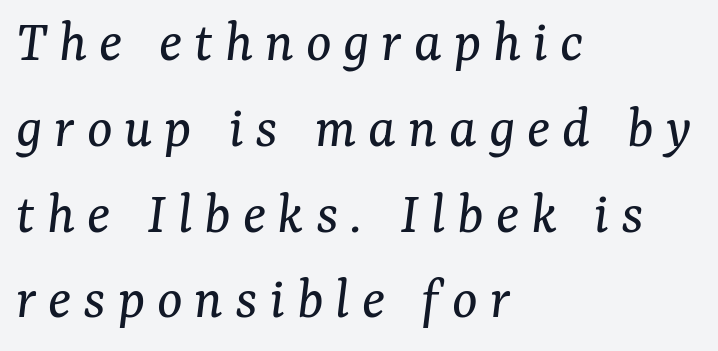
The image shows 60 px regular-weight serif type, italic (leaning right); set left-aligned, normal line spacing (1.43x), unusually wide letter spacing (+0.2 em), not underlined; medium stroke contrast and a medium x-height.
